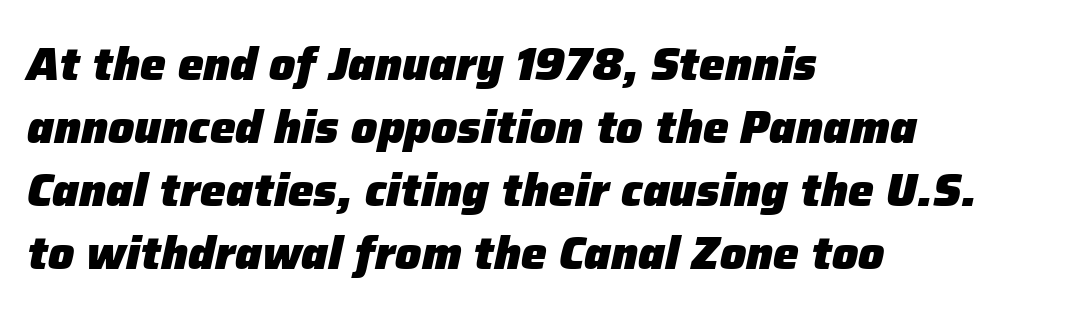
The image shows 46 px heavy type, italic (leaning right); set left-aligned, normal line spacing (1.37x), normal letter spacing, not underlined; low stroke contrast and a medium x-height.
